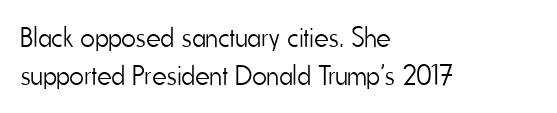
No letter is thick-stroked: the sample isn't bold. The face used here is proportionally spaced, like ordinary book or web type. The letters carry no serifs — their stems end cleanly without finishing strokes. The compositor pushed each line to the left boundary. No italicization has been applied; the sample stays upright. Short note: letters normally spaced.
